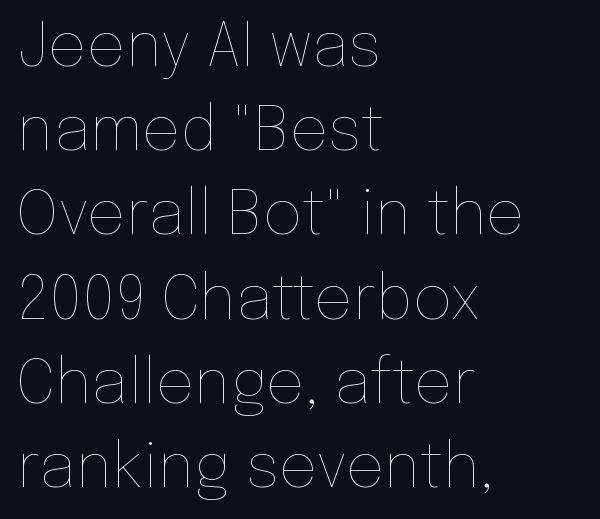
The image shows 61 px thin type, upright; set left-aligned, normal line spacing (1.38x), normal letter spacing, not underlined; low stroke contrast and a medium x-height.
